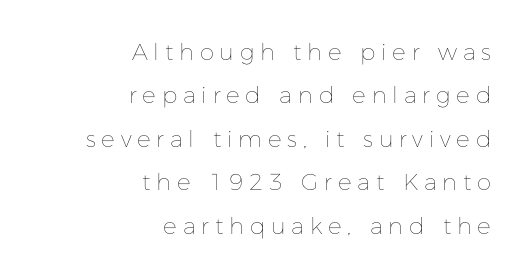
Q: Is the text bold? A: No.
Q: Is the text italic (slanted)? A: No, it is upright.
Q: Is the text underlined? A: No.
Q: How is the paragraph aligned? A: Right-aligned.
Q: Is the spacing between letters normal or unusually wide? A: Unusually wide.
